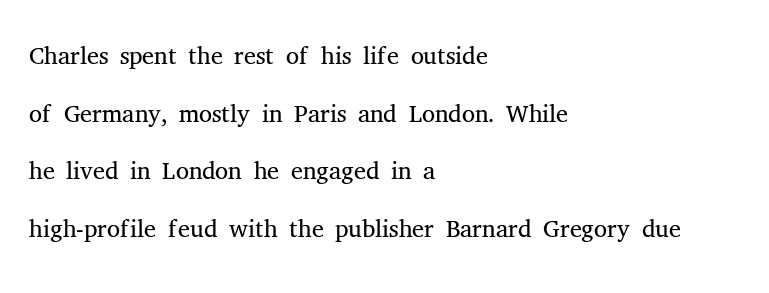
Q: Is the text bold? A: No.
Q: Is the text italic (slanted)? A: No, it is upright.
Q: Is the typeface a serif or a sans-serif typeface? A: Serif.
Q: Is the text underlined? A: No.
Q: How is the paragraph aligned? A: Left-aligned.
Q: Is the spacing between letters normal or unusually wide? A: Normal.
Q: Is the spacing between lines tight, normal or loose? A: Normal.
Q: Width (condensed, normal, or wide)? A: Normal.
Q: Stroke contrast? A: Medium.
Q: x-height? A: Medium.
Q: Monospaced? A: No.
